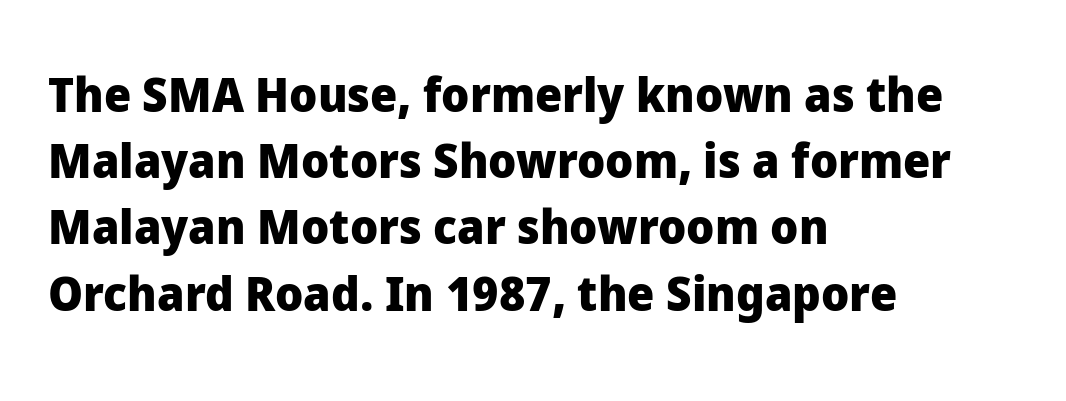
Q: Is the text bold? A: Yes.
Q: Is the text italic (slanted)? A: No, it is upright.
Q: Is the typeface a serif or a sans-serif typeface? A: Sans-serif.
Q: Is the text underlined? A: No.
Q: How is the paragraph aligned? A: Left-aligned.
Q: Is the spacing between letters normal or unusually wide? A: Normal.
Q: Is the spacing between lines tight, normal or loose? A: Normal.
Q: Width (condensed, normal, or wide)? A: Normal.
Q: Stroke contrast? A: Low.
Q: x-height? A: Medium.
Q: Monospaced? A: No.
